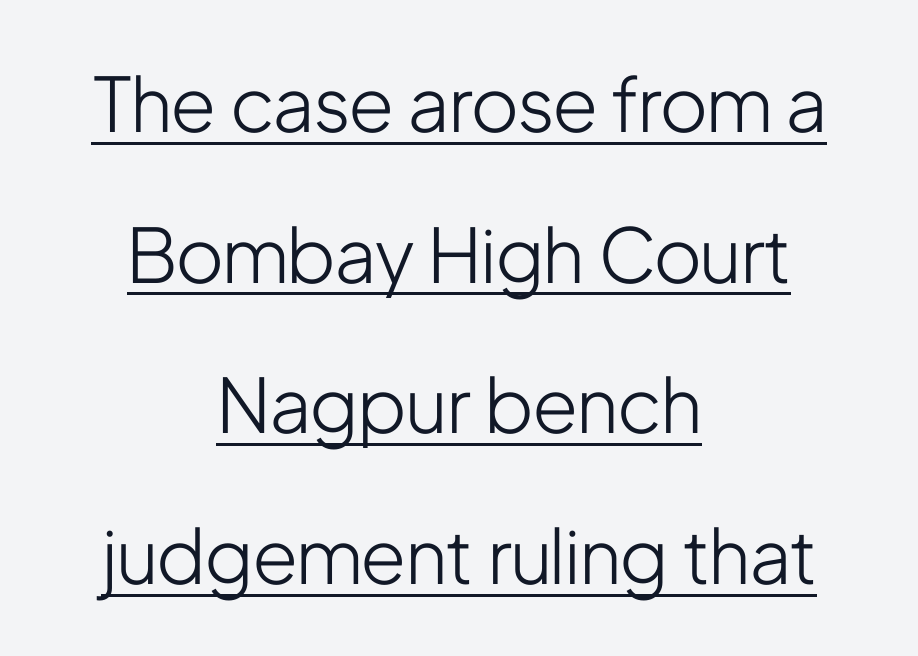
The image shows 75 px light, condensed sans-serif type, upright; set centered, loose line spacing (2.01x), normal letter spacing, underlined; low stroke contrast and a medium x-height.
